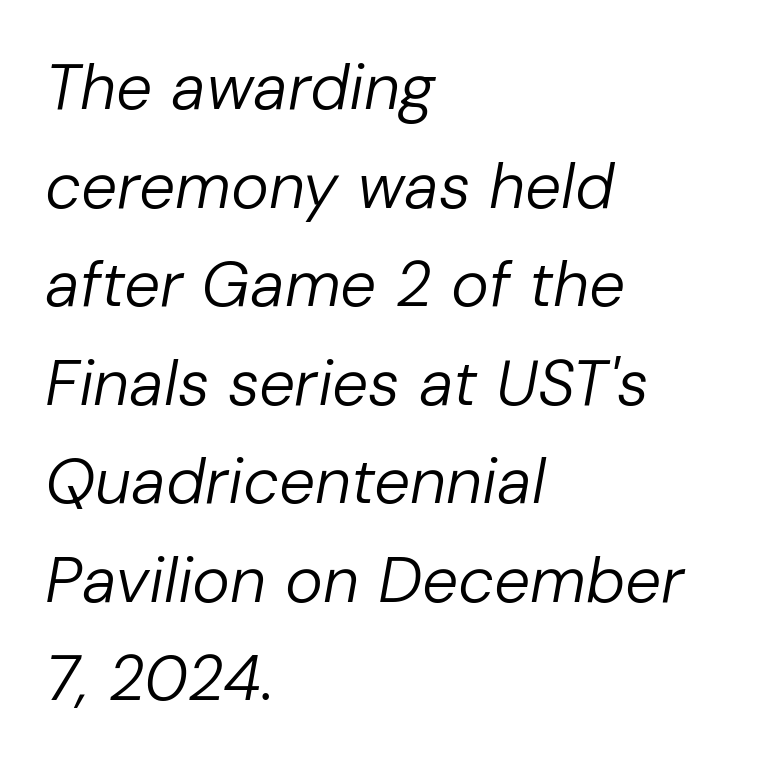
This block has exactly the height ordinary leading produces. On a weight scale, this lands at 450 or below. Unmarked baselines from the first word to the last. Note the varied advance widths — an 'i' is clearly narrower than an 'm'. Is the block centered? No — it sits flush against the left margin.
